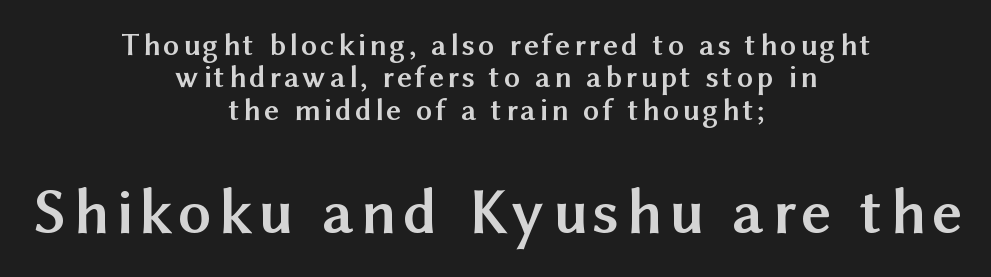
Q: Is the text bold? A: Yes.
Q: Is the text italic (slanted)? A: No, it is upright.
Q: Is the typeface a serif or a sans-serif typeface? A: Sans-serif.
Q: Is the text underlined? A: No.
Q: How is the paragraph aligned? A: Centered.
Q: Is the spacing between lines tight, normal or loose? A: Tight.
Q: Which block of text is set in a larger size, the first (top) or the second (bottom)? A: The second (bottom) one.
Q: Width (condensed, normal, or wide)? A: Normal.
Q: Stroke contrast? A: Medium.
Q: x-height? A: Medium.
Q: Monospaced? A: No.
